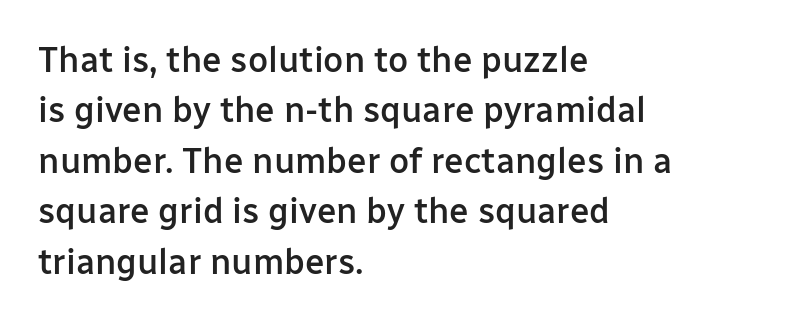
Q: Is the text bold? A: Semi-bold.
Q: Is the text italic (slanted)? A: No, it is upright.
Q: Is the typeface a serif or a sans-serif typeface? A: Sans-serif.
Q: Is the text underlined? A: No.
Q: How is the paragraph aligned? A: Left-aligned.
Q: Is the spacing between letters normal or unusually wide? A: Normal.
Q: Is the spacing between lines tight, normal or loose? A: Normal.
Q: Width (condensed, normal, or wide)? A: Normal.
Q: Stroke contrast? A: Low.
Q: x-height? A: Medium.
Q: Monospaced? A: No.
